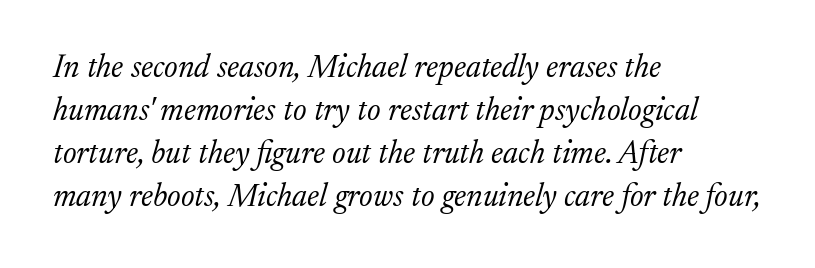
The image shows 32 px light serif type, italic (leaning right); set left-aligned, normal line spacing (1.34x), normal letter spacing, not underlined; low stroke contrast and a medium x-height.
